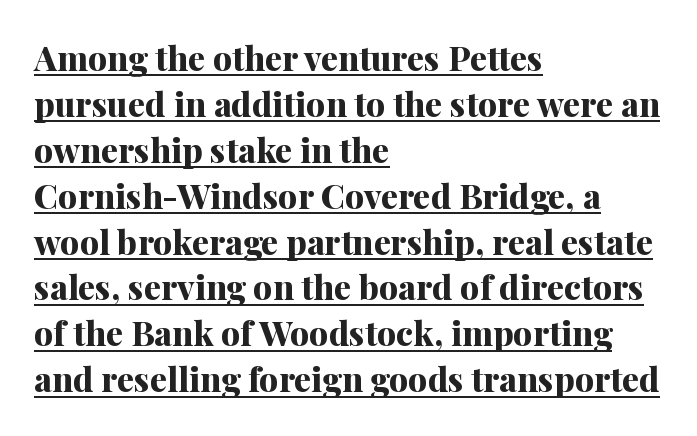
The image shows 34 px bold serif type, upright; set left-aligned, normal line spacing (1.35x), normal letter spacing, underlined; medium stroke contrast and a medium x-height.
